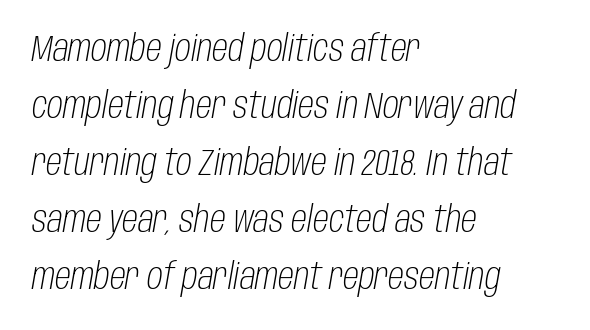
{"italic": "yes", "lean": "right", "slant_degrees": 10, "bold": "no", "weight": "light", "width": "condensed", "stroke_contrast": "low", "x_height": "large", "monospaced": "no", "underline": "no", "align": "left", "line_spacing": "normal", "line_spacing_ratio": 1.58, "letter_spacing": "normal", "letter_spacing_em": 0.0, "glyph_px": 36}
